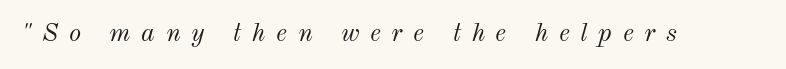
Look at the tracking — it's clearly loosened, letters drifting apart. Plain, unruled lines of type. Weight: not bold — regular or lighter. There's an unmistakable incline to the writing here.
